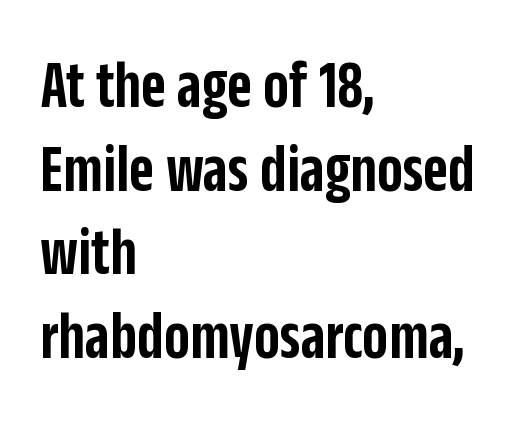
Q: Is the text bold? A: Semi-bold.
Q: Is the text italic (slanted)? A: No, it is upright.
Q: Is the typeface a serif or a sans-serif typeface? A: Sans-serif.
Q: Is the text underlined? A: No.
Q: How is the paragraph aligned? A: Left-aligned.
Q: Is the spacing between letters normal or unusually wide? A: Normal.
Q: Width (condensed, normal, or wide)? A: Condensed.
Q: Stroke contrast? A: Low.
Q: x-height? A: Large.
Q: Monospaced? A: No.
